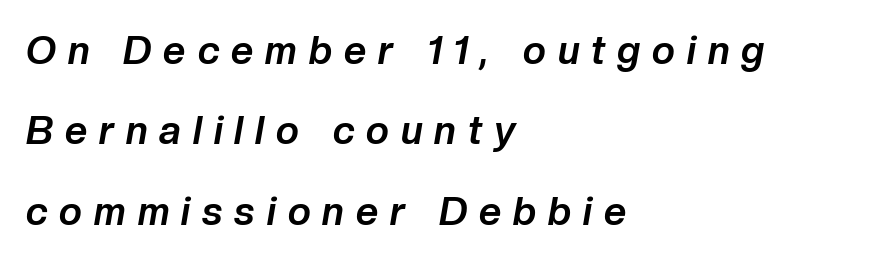
Do the characters align in a grid? No, the font is proportional. One glance says open: line gaps are wider than usual. The lines are quadded left. These words are printed bold, with thick strokes throughout.
